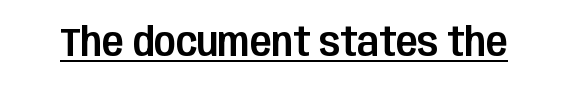
{"serif": "no", "italic": "no", "width": "condensed", "stroke_contrast": "low", "x_height": "large", "monospaced": "no", "underline": "yes", "letter_spacing": "normal", "letter_spacing_em": 0.0, "glyph_px": 40}
